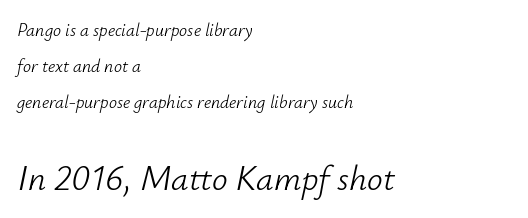
The image shows 35 px light type, italic (leaning right); set left-aligned, loose line spacing (2.0x), normal letter spacing, not underlined; the second (bottom) block is 1.94x larger; low stroke contrast and a small x-height.
